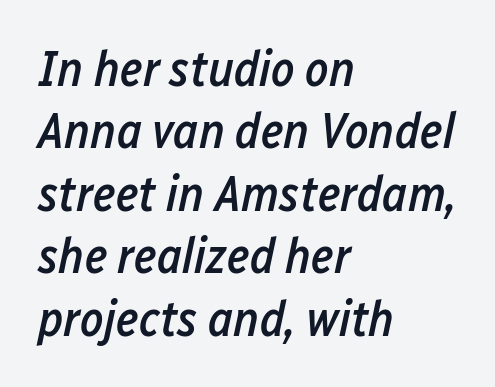
Q: Is the text bold? A: Semi-bold.
Q: Is the text italic (slanted)? A: Yes, it leans right by about 12 degrees.
Q: Is the text underlined? A: No.
Q: How is the paragraph aligned? A: Left-aligned.
Q: Is the spacing between letters normal or unusually wide? A: Normal.
Q: Is the spacing between lines tight, normal or loose? A: Normal.
Q: Width (condensed, normal, or wide)? A: Condensed.
Q: Stroke contrast? A: Low.
Q: x-height? A: Medium.
Q: Monospaced? A: No.
